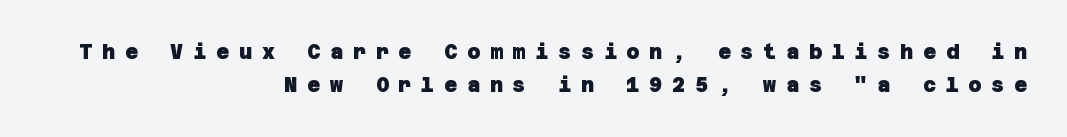
Words float on clear page, feet unadorned. The line texture is sparse and dotted thanks to wide tracking. Leading matches the norm, producing a regular column. The rendering anchors every line to the right-hand side.
